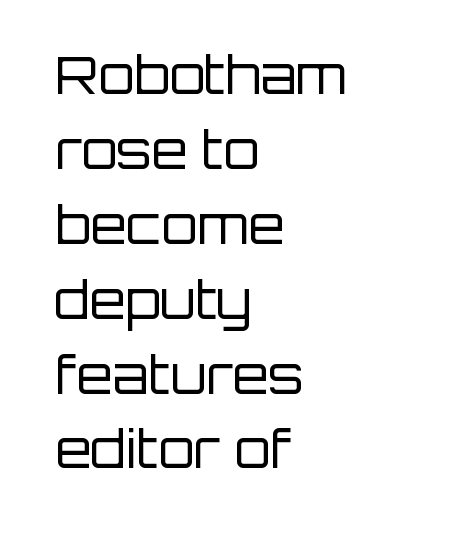
{"serif": "no", "italic": "no", "bold": "no", "weight": "regular", "width": "normal", "stroke_contrast": "low", "x_height": "large", "monospaced": "no", "underline": "no", "align": "left", "line_spacing": "normal", "line_spacing_ratio": 1.44, "letter_spacing": "normal", "letter_spacing_em": 0.0, "glyph_px": 52}
